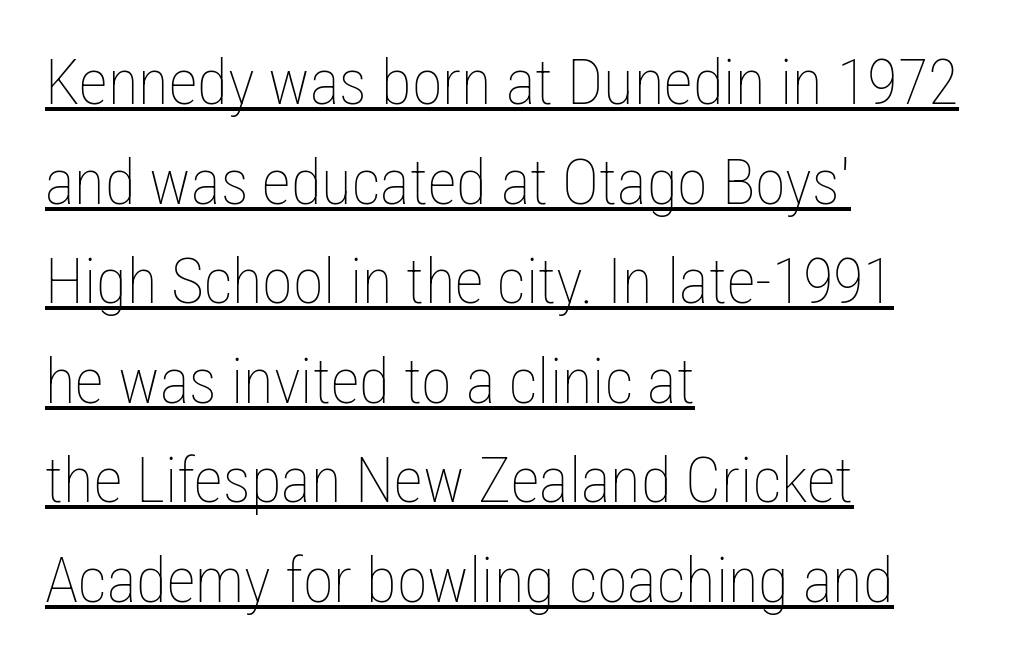
{"italic": "no", "bold": "no", "weight": "thin", "width": "condensed", "stroke_contrast": "low", "x_height": "medium", "monospaced": "no", "underline": "yes", "align": "left", "line_spacing": "normal", "line_spacing_ratio": 1.58, "letter_spacing": "normal", "letter_spacing_em": 0.0, "glyph_px": 63}
